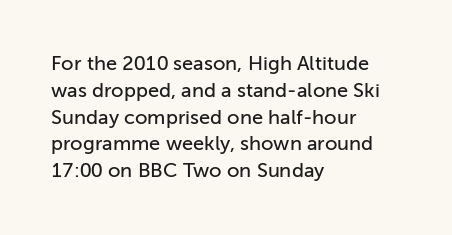
The image shows 20 px text type, upright; set left-aligned, normal line spacing (1.34x), normal letter spacing, not underlined.
